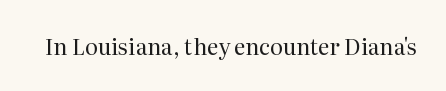
Q: Is the text bold? A: No.
Q: Is the text italic (slanted)? A: No, it is upright.
Q: Is the text underlined? A: No.
Q: Is the spacing between letters normal or unusually wide? A: Normal.
